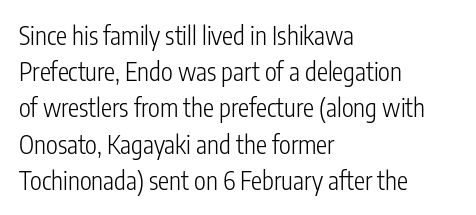
{"italic": "no", "bold": "no", "underline": "no", "align": "left", "line_spacing": "normal", "line_spacing_ratio": 1.45, "letter_spacing": "normal", "letter_spacing_em": 0.0, "glyph_px": 25}
